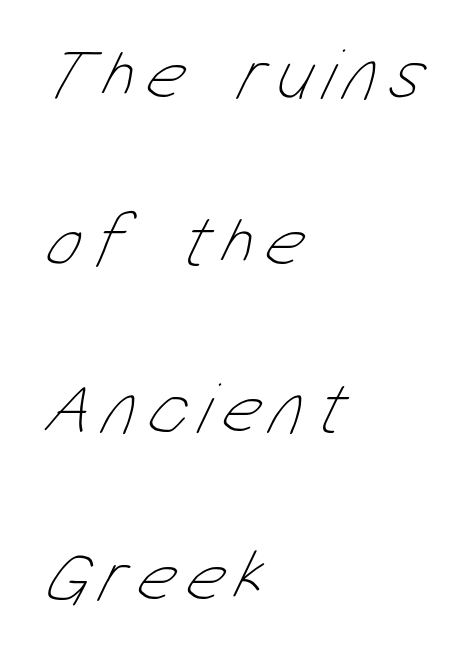
Q: Is the text bold? A: No.
Q: Is the text underlined? A: No.
Q: How is the paragraph aligned? A: Left-aligned.
Q: Is the spacing between lines tight, normal or loose? A: Loose.
Q: Width (condensed, normal, or wide)? A: Condensed.
Q: Stroke contrast? A: Low.
Q: x-height? A: Medium.
Q: Monospaced? A: No.
